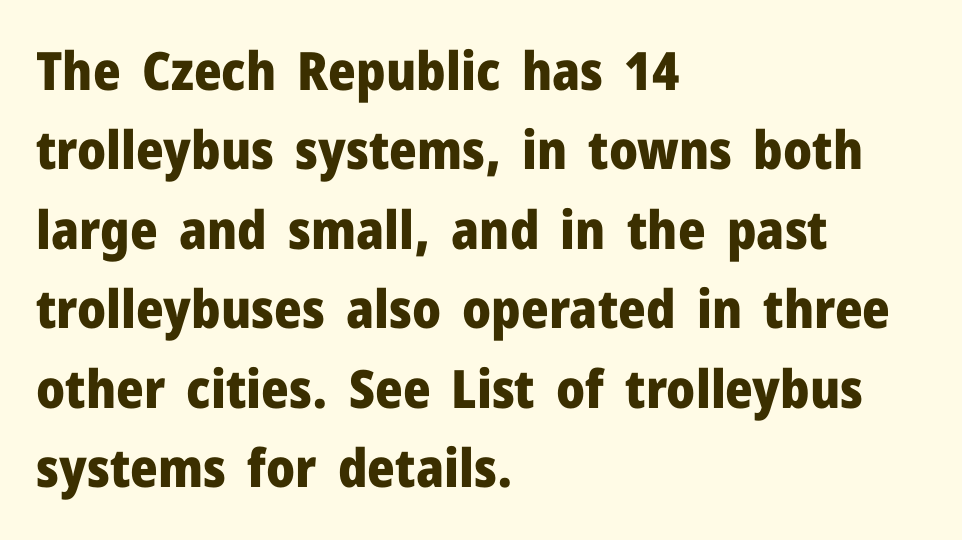
Q: Is the text bold? A: Yes.
Q: Is the text italic (slanted)? A: No, it is upright.
Q: Is the typeface a serif or a sans-serif typeface? A: Sans-serif.
Q: Is the text underlined? A: No.
Q: How is the paragraph aligned? A: Left-aligned.
Q: Is the spacing between letters normal or unusually wide? A: Normal.
Q: Is the spacing between lines tight, normal or loose? A: Normal.
Q: Width (condensed, normal, or wide)? A: Normal.
Q: Stroke contrast? A: Low.
Q: x-height? A: Medium.
Q: Monospaced? A: No.
